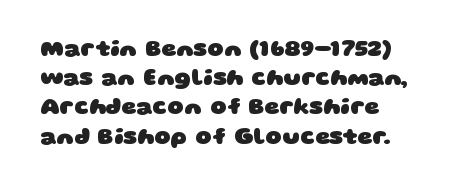
Q: Is the text bold? A: Yes.
Q: Is the text underlined? A: No.
Q: Is the spacing between letters normal or unusually wide? A: Normal.
Q: Is the spacing between lines tight, normal or loose? A: Normal.
